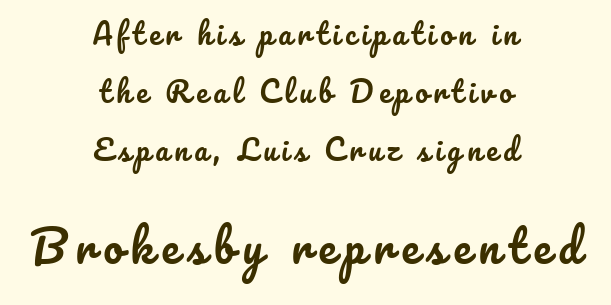
Look at the glyph heights: the lower group is clearly the bigger setting. The strip under each line holds only bare page. These lines are rendered in a variable-pitch font. The line-height multiplier appears high, well above default. A student would call this center alignment; a typographer would say set centered.
